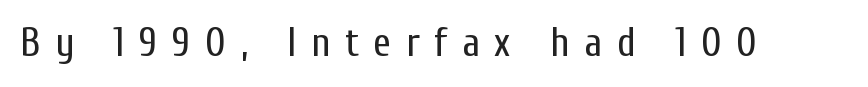
Descender tails drop into unmarked territory. Students, note that the glyphs here are deliberately spaced far apart. A typesetter would call this proportional, since set widths differ per character. Stems here are at most as thick as an everyday book face. A roman cut, with each character standing at attention.
